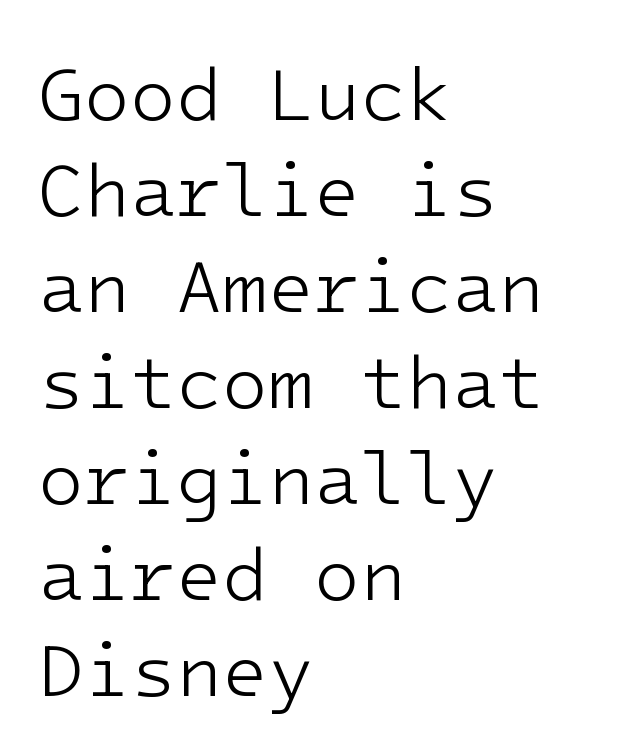
The passage shown is typed in a monospace face where columns stay perfectly aligned. Beneath every word, the page is bare. Regular leading. The typography opts for an upright posture over an oblique one.
